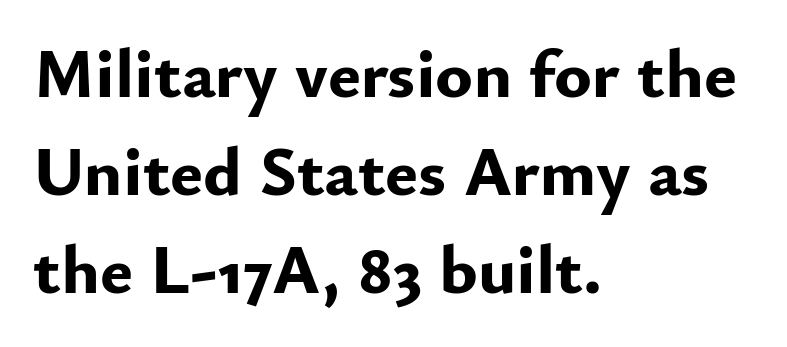
The image shows 70 px bold sans-serif type, upright; set left-aligned, normal line spacing (1.4x), normal letter spacing, not underlined; low stroke contrast and a small x-height.
